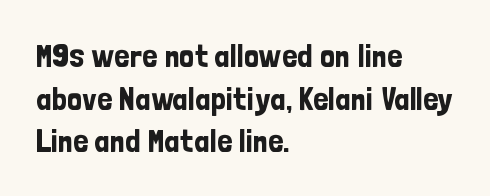
Q: Is the text italic (slanted)? A: No, it is upright.
Q: Is the typeface a serif or a sans-serif typeface? A: Sans-serif.
Q: Is the text underlined? A: No.
Q: How is the paragraph aligned? A: Left-aligned.
Q: Is the spacing between letters normal or unusually wide? A: Normal.
Q: Is the spacing between lines tight, normal or loose? A: Normal.
Q: Width (condensed, normal, or wide)? A: Condensed.
Q: Stroke contrast? A: Low.
Q: x-height? A: Medium.
Q: Monospaced? A: No.
